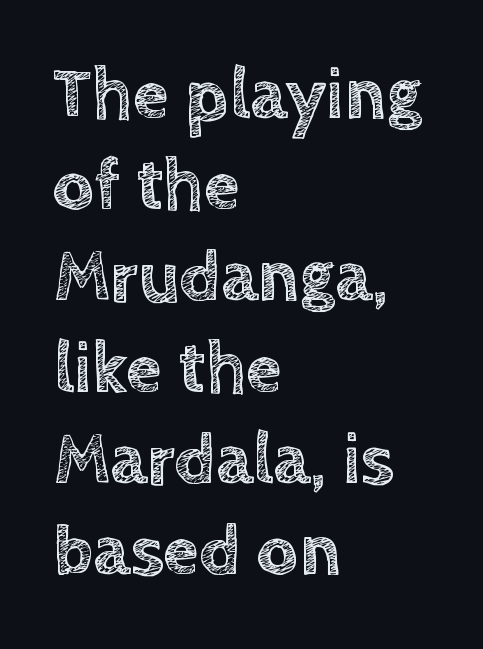
Q: Is the text italic (slanted)? A: No, it is upright.
Q: Is the text underlined? A: No.
Q: How is the paragraph aligned? A: Left-aligned.
Q: Is the spacing between letters normal or unusually wide? A: Normal.
Q: Is the spacing between lines tight, normal or loose? A: Normal.
Q: Width (condensed, normal, or wide)? A: Normal.
Q: x-height? A: Large.
Q: Monospaced? A: No.
